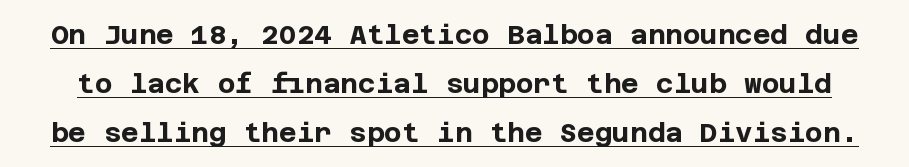
The rendering uses a bold face; every stroke is thick and dark. A typesetter would mark this as roman, not italic. Tracking value appears to be zero — textbook default spacing. Compared with undecorated copy, this sample adds a rule below the words.
